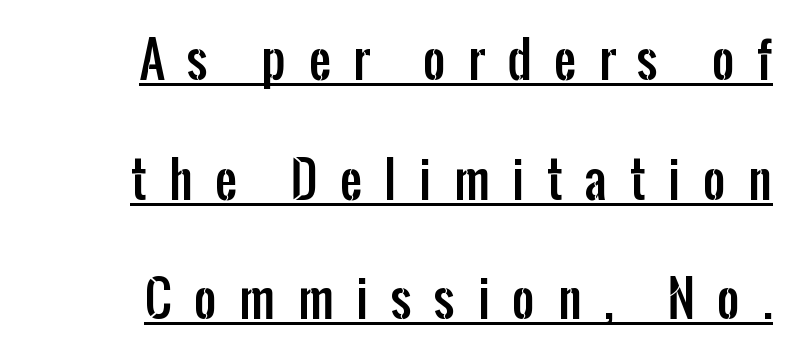
The image shows 49 px condensed sans-serif type, upright; set right-aligned, loose line spacing (2.44x), unusually wide letter spacing (+0.46 em), underlined; low stroke contrast and a medium x-height.
